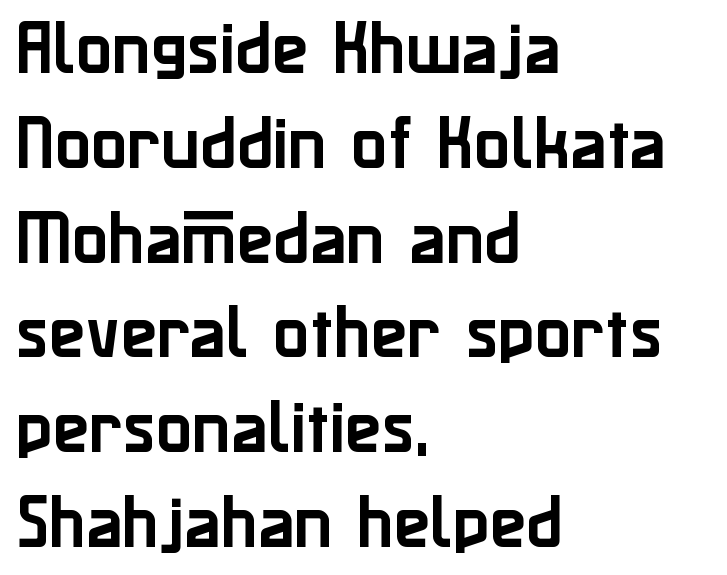
Q: Is the text italic (slanted)? A: No, it is upright.
Q: Is the typeface a serif or a sans-serif typeface? A: Sans-serif.
Q: Is the text underlined? A: No.
Q: How is the paragraph aligned? A: Left-aligned.
Q: Is the spacing between letters normal or unusually wide? A: Normal.
Q: Is the spacing between lines tight, normal or loose? A: Normal.
Q: Width (condensed, normal, or wide)? A: Normal.
Q: Stroke contrast? A: Low.
Q: x-height? A: Medium.
Q: Monospaced? A: No.
